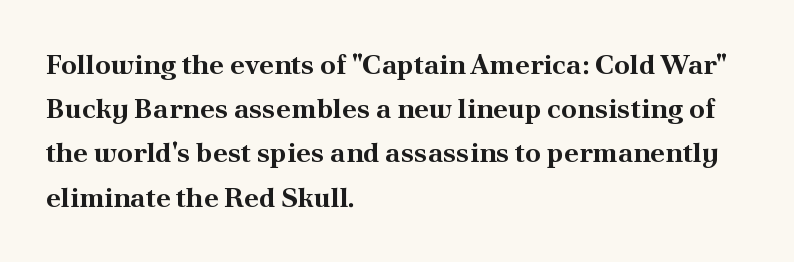
{"serif": "yes", "italic": "no", "bold": "yes", "weight": "bold", "width": "normal", "stroke_contrast": "medium", "x_height": "small", "monospaced": "no", "underline": "no", "align": "left", "line_spacing": "normal", "line_spacing_ratio": 1.58, "letter_spacing": "normal", "letter_spacing_em": 0.0, "glyph_px": 28}
